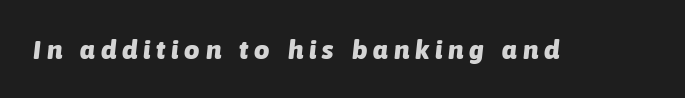
Bold? Absolutely — the strokes are thick and heavy. Quick note: italic. The glyphs are unaccompanied by any horizontal stroke below them. Short note: letters widely spaced.
